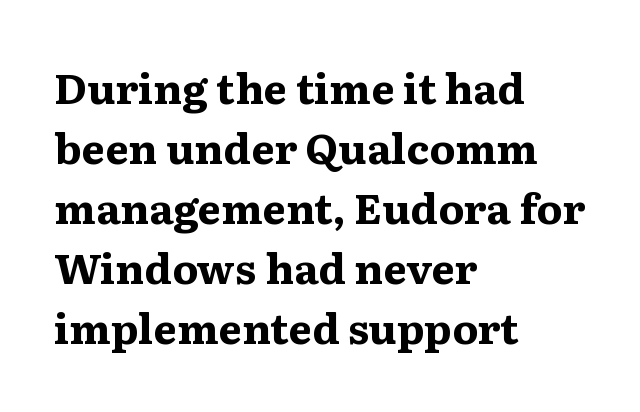
The passage shown is typed in a proportional face where columns would drift. Alignment: flush left. Any mark beneath the type? The region is blank. Students, this is bold: see how much ink each stroke carries.
